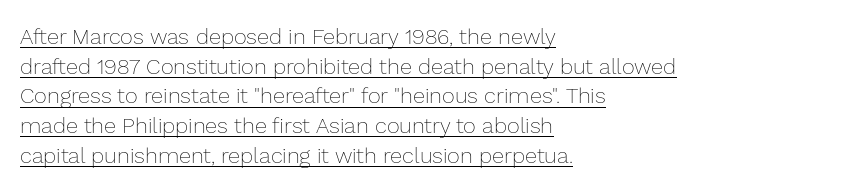
The image shows 22 px text type, upright; set left-aligned, normal line spacing (1.35x), normal letter spacing, underlined.
